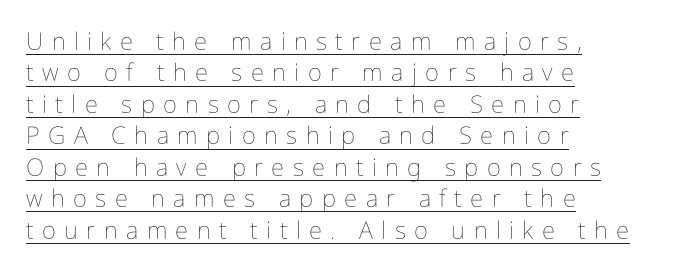
{"italic": "no", "bold": "no", "underline": "yes", "align": "left", "line_spacing": "normal", "line_spacing_ratio": 1.31, "letter_spacing": "wide", "letter_spacing_em": 0.35, "glyph_px": 24}
